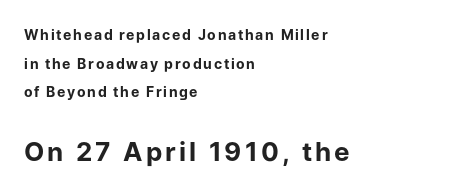
The image shows 26 px bold type, upright; set left-aligned, loose line spacing (2.05x), not underlined; the second (bottom) block is 1.86x larger.
